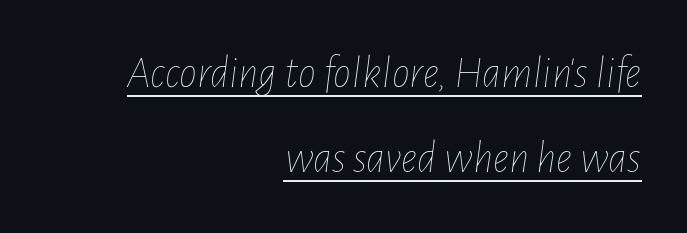
Q: Is the text bold? A: No.
Q: Is the text italic (slanted)? A: Yes, it leans right by about 7 degrees.
Q: Is the text underlined? A: Yes.
Q: How is the paragraph aligned? A: Right-aligned.
Q: Is the spacing between letters normal or unusually wide? A: Normal.
Q: Is the spacing between lines tight, normal or loose? A: Loose.
Q: Width (condensed, normal, or wide)? A: Condensed.
Q: Stroke contrast? A: Low.
Q: x-height? A: Medium.
Q: Monospaced? A: No.
